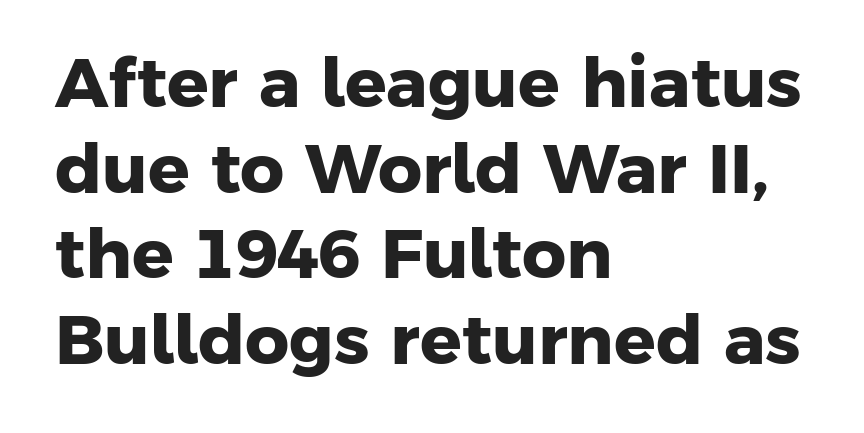
{"serif": "no", "bold": "yes", "weight": "heavy", "width": "normal", "stroke_contrast": "low", "x_height": "medium", "monospaced": "no", "underline": "no", "align": "left", "line_spacing_ratio": 1.24, "letter_spacing": "normal", "letter_spacing_em": 0.0, "glyph_px": 69}
